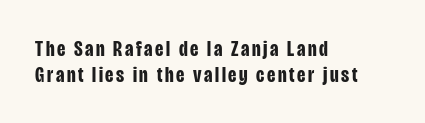
Nope, not italic — everything's standing straight. Only glyphs here, with clear space below each row. I'd describe the lettering as bold — thick and assertive. Line starts are locked; line ends wander.
